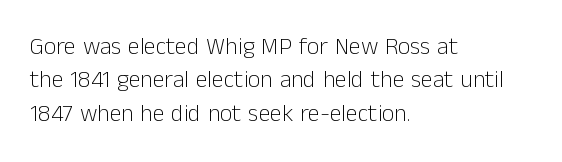
Q: Is the text bold? A: No.
Q: Is the text italic (slanted)? A: No, it is upright.
Q: Is the text underlined? A: No.
Q: How is the paragraph aligned? A: Left-aligned.
Q: Is the spacing between letters normal or unusually wide? A: Normal.
Q: Is the spacing between lines tight, normal or loose? A: Normal.
